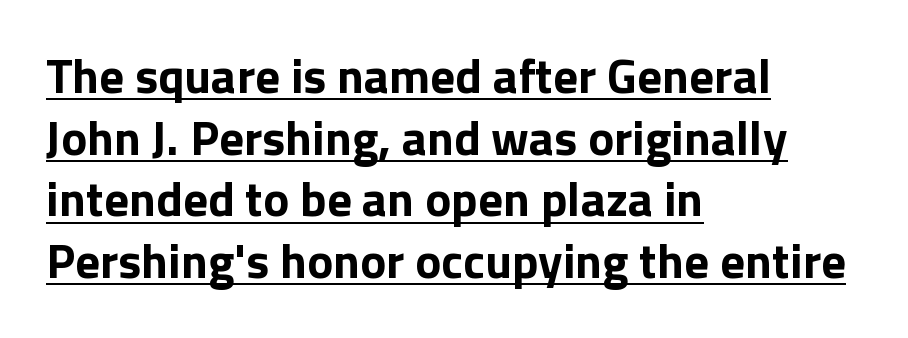
The image shows 49 px bold sans-serif type, upright; set left-aligned, normal line spacing (1.26x), normal letter spacing, underlined; low stroke contrast and a medium x-height.
